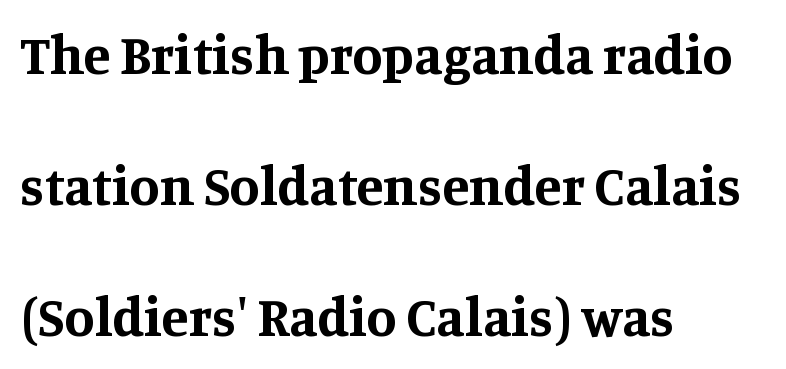
Q: Is the text bold? A: Yes.
Q: Is the text italic (slanted)? A: No, it is upright.
Q: Is the typeface a serif or a sans-serif typeface? A: Serif.
Q: Is the text underlined? A: No.
Q: How is the paragraph aligned? A: Left-aligned.
Q: Is the spacing between letters normal or unusually wide? A: Normal.
Q: Is the spacing between lines tight, normal or loose? A: Loose.
Q: Width (condensed, normal, or wide)? A: Normal.
Q: Stroke contrast? A: Medium.
Q: x-height? A: Large.
Q: Monospaced? A: No.
